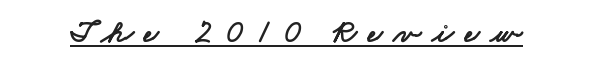
Q: Is the typeface a serif or a sans-serif typeface? A: Sans-serif.
Q: Is the text underlined? A: Yes.
Q: Is the spacing between letters normal or unusually wide? A: Unusually wide.
Q: Width (condensed, normal, or wide)? A: Wide.
Q: Stroke contrast? A: Low.
Q: x-height? A: Small.
Q: Monospaced? A: No.
